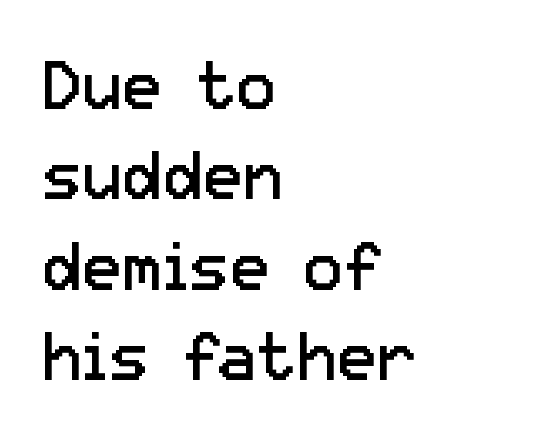
Q: Is the text bold? A: No.
Q: Is the text italic (slanted)? A: No, it is upright.
Q: Is the typeface a serif or a sans-serif typeface? A: Sans-serif.
Q: Is the text underlined? A: No.
Q: How is the paragraph aligned? A: Left-aligned.
Q: Is the spacing between letters normal or unusually wide? A: Normal.
Q: Is the spacing between lines tight, normal or loose? A: Normal.
Q: Width (condensed, normal, or wide)? A: Normal.
Q: Stroke contrast? A: Low.
Q: x-height? A: Medium.
Q: Monospaced? A: No.
